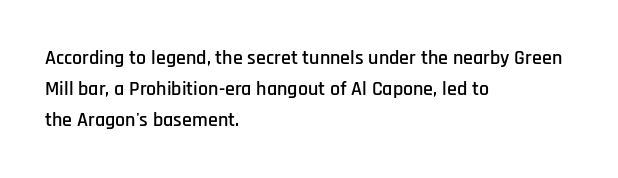
Layout note: lines flush left. Designer's note — italics off, roman on. The baseline area is clear. Reading down the column, the eye jumps a familiar distance to each next line. Default kerning and tracking; the words read as compact shapes.
